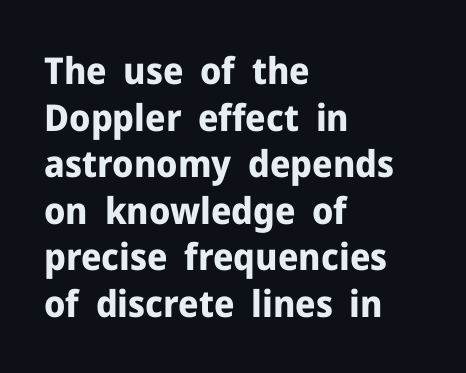
The image shows 37 px bold sans-serif type, upright; set left-aligned, normal line spacing (1.26x), normal letter spacing, not underlined; low stroke contrast and a medium x-height.
